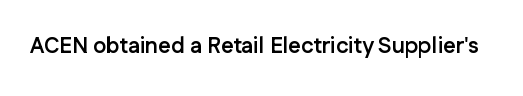
{"italic": "no", "bold": "yes", "underline": "no", "letter_spacing": "normal", "letter_spacing_em": 0.0, "glyph_px": 22}
